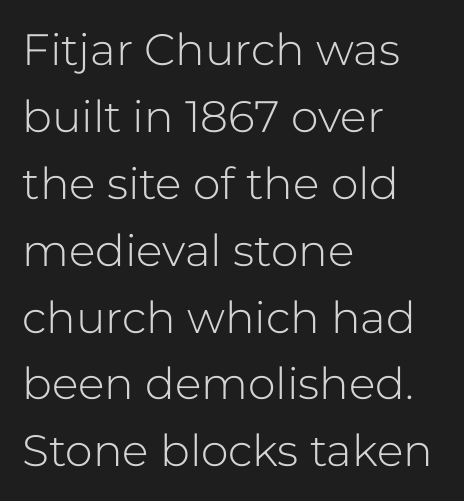
The image shows 44 px light sans-serif type, upright; set left-aligned, normal line spacing (1.52x), normal letter spacing, not underlined; low stroke contrast and a medium x-height.
